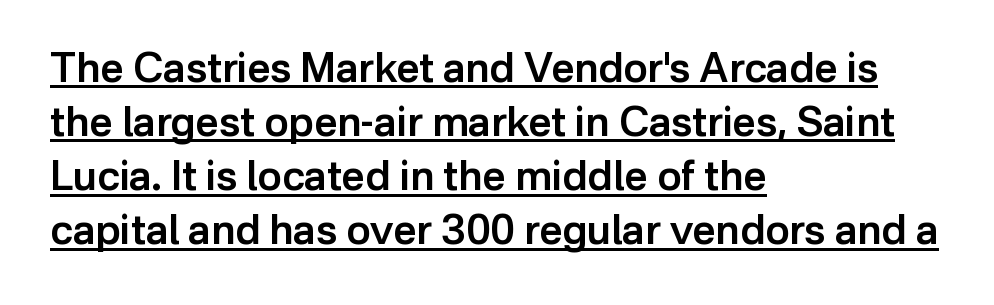
A typesetter would call this proportional, since set widths differ per character. The rag falls on the right side of this text block. Heft: intermediate — a semibold. The axis of the letterforms is exactly vertical.
